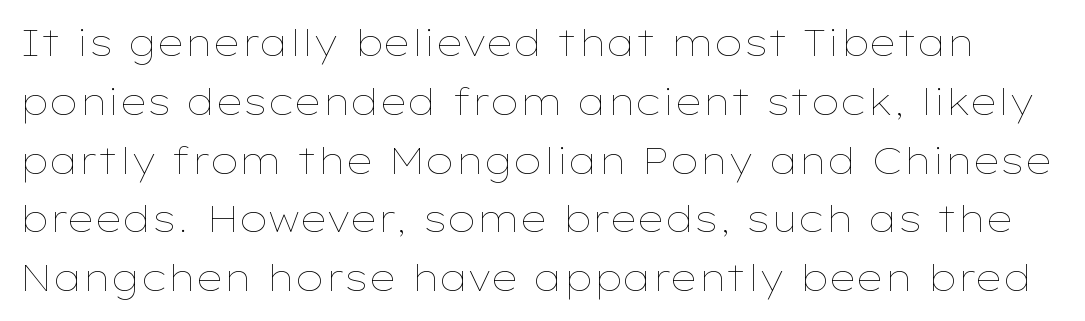
{"italic": "no", "bold": "no", "weight": "thin", "width": "wide", "stroke_contrast": "low", "x_height": "medium", "monospaced": "no", "underline": "no", "line_spacing": "normal", "line_spacing_ratio": 1.59, "letter_spacing": "normal", "letter_spacing_em": 0.0, "glyph_px": 37}
